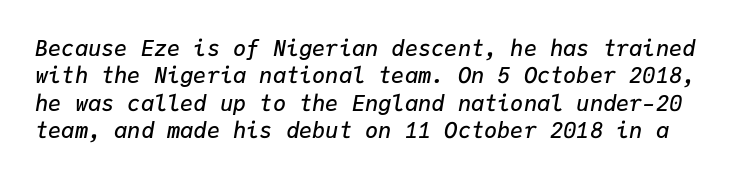
Q: Is the text bold? A: Semi-bold.
Q: Is the text italic (slanted)? A: Yes, it leans right by about 9 degrees.
Q: Is the text underlined? A: No.
Q: Is the spacing between letters normal or unusually wide? A: Normal.
